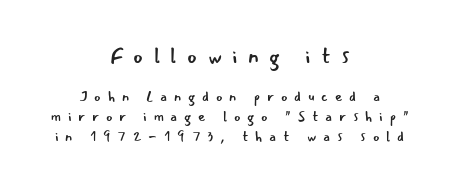
Q: Is the text bold? A: No.
Q: Is the text italic (slanted)? A: No, it is upright.
Q: Is the text underlined? A: No.
Q: How is the paragraph aligned? A: Centered.
Q: Is the spacing between letters normal or unusually wide? A: Unusually wide.
Q: Is the spacing between lines tight, normal or loose? A: Normal.
Q: Which block of text is set in a larger size, the first (top) or the second (bottom)? A: The first (top) one.
